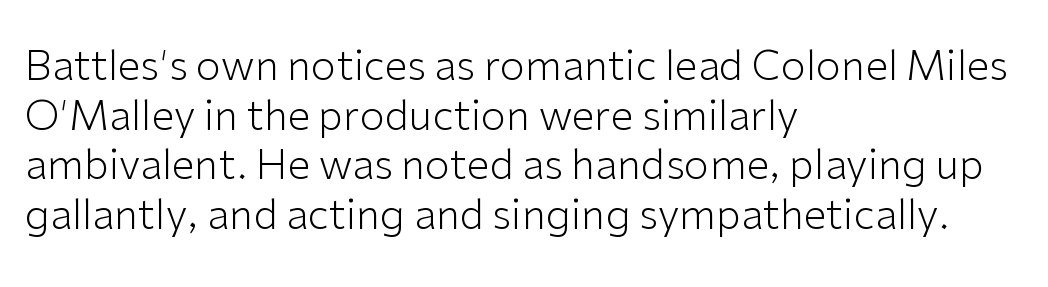
This is not heavy type; no bold has been used. Anything drawn beneath the words? Only blank space. Short and long lines alike share a common starting point at left. Notice how the stems are strictly vertical — no italics here.
